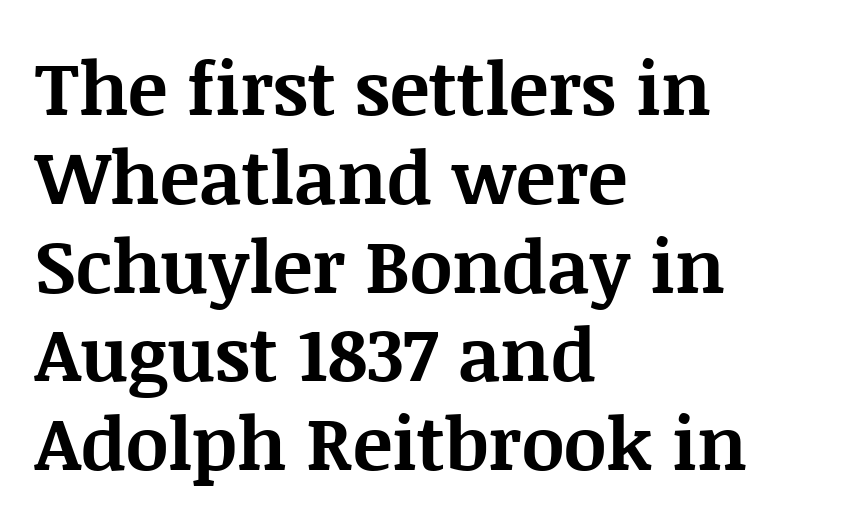
Q: Is the text bold? A: Yes.
Q: Is the text italic (slanted)? A: No, it is upright.
Q: Is the typeface a serif or a sans-serif typeface? A: Serif.
Q: Is the text underlined? A: No.
Q: How is the paragraph aligned? A: Left-aligned.
Q: Is the spacing between letters normal or unusually wide? A: Normal.
Q: Width (condensed, normal, or wide)? A: Normal.
Q: Stroke contrast? A: Medium.
Q: x-height? A: Large.
Q: Monospaced? A: No.
